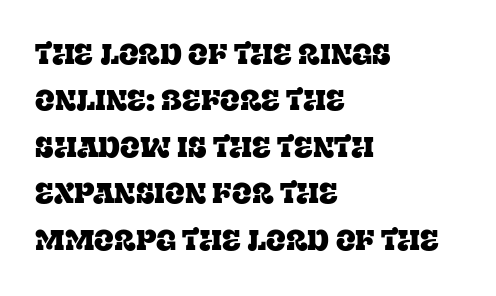
Q: Is the text italic (slanted)? A: No, it is upright.
Q: Is the typeface a serif or a sans-serif typeface? A: Serif.
Q: Is the text underlined? A: No.
Q: How is the paragraph aligned? A: Left-aligned.
Q: Is the spacing between letters normal or unusually wide? A: Normal.
Q: Is the spacing between lines tight, normal or loose? A: Normal.
Q: Width (condensed, normal, or wide)? A: Normal.
Q: Stroke contrast? A: Low.
Q: x-height? A: Large.
Q: Monospaced? A: No.
